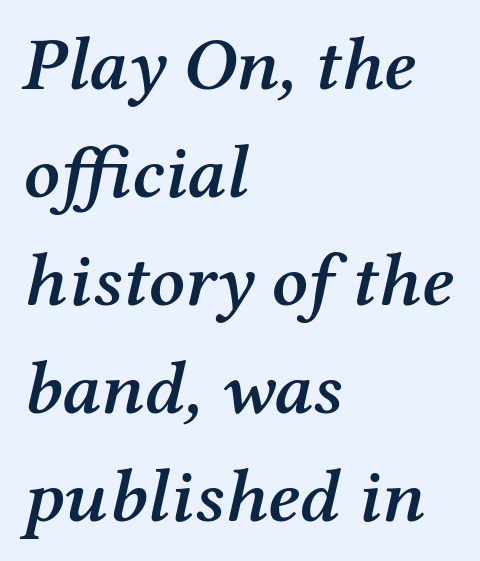
The image shows 76 px semibold serif type, italic (leaning right); set left-aligned, normal line spacing (1.42x), normal letter spacing, not underlined; medium stroke contrast and a medium x-height.
